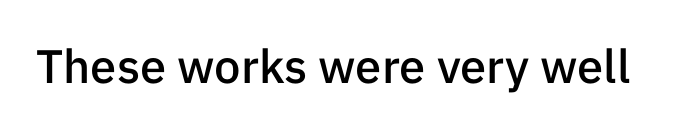
The image shows 47 px semibold sans-serif type, upright; set normal letter spacing, not underlined; low stroke contrast and a medium x-height.
